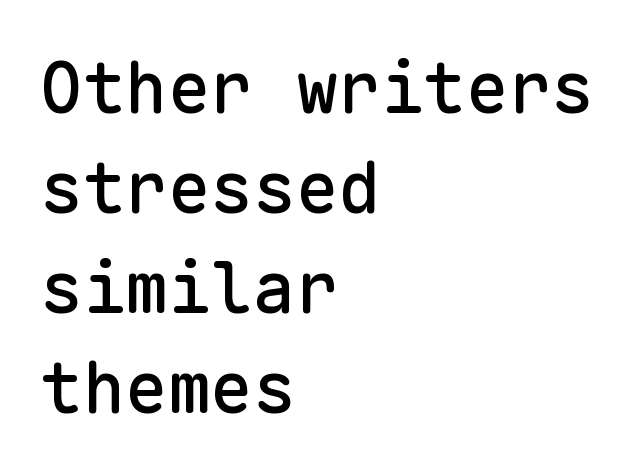
Q: Is the text italic (slanted)? A: No, it is upright.
Q: Is the typeface a serif or a sans-serif typeface? A: Sans-serif.
Q: Is the text underlined? A: No.
Q: How is the paragraph aligned? A: Left-aligned.
Q: Is the spacing between letters normal or unusually wide? A: Normal.
Q: Is the spacing between lines tight, normal or loose? A: Normal.
Q: Width (condensed, normal, or wide)? A: Normal.
Q: Stroke contrast? A: Low.
Q: x-height? A: Medium.
Q: Monospaced? A: Yes.
